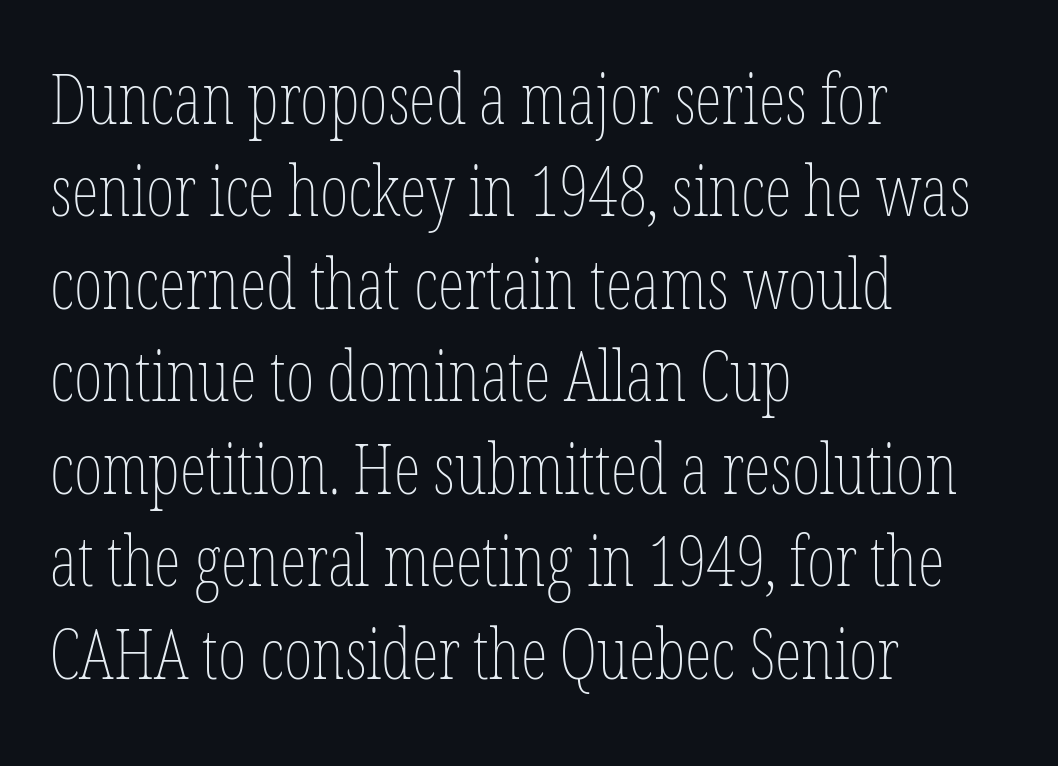
{"italic": "no", "bold": "no", "weight": "thin", "width": "condensed", "stroke_contrast": "low", "x_height": "medium", "monospaced": "no", "underline": "no", "align": "left", "line_spacing": "normal", "line_spacing_ratio": 1.34, "letter_spacing": "normal", "letter_spacing_em": 0.0, "glyph_px": 69}
